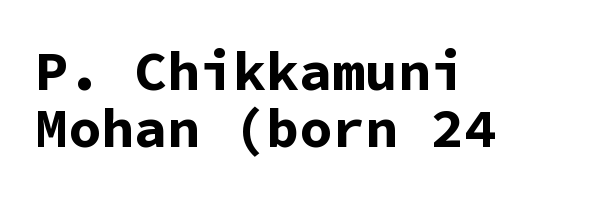
{"serif": "no", "italic": "no", "bold": "yes", "weight": "bold", "width": "normal", "stroke_contrast": "low", "x_height": "medium", "monospaced": "yes", "underline": "no", "align": "left", "line_spacing": "tight", "line_spacing_ratio": 1.04, "letter_spacing": "normal", "letter_spacing_em": 0.0, "glyph_px": 55}
